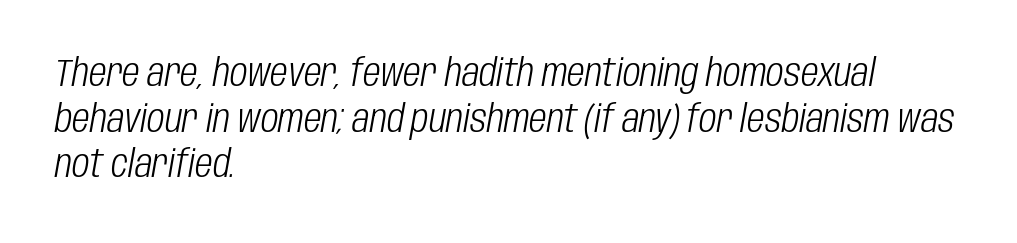
The letters sit at their default tracking, neither squeezed nor spread. The passage shown is not bold in any degree. The string is rendered with underlining switched off. Looks like regular typesetting: each glyph gets only the width it needs. A typesetter would mark this as italic.
